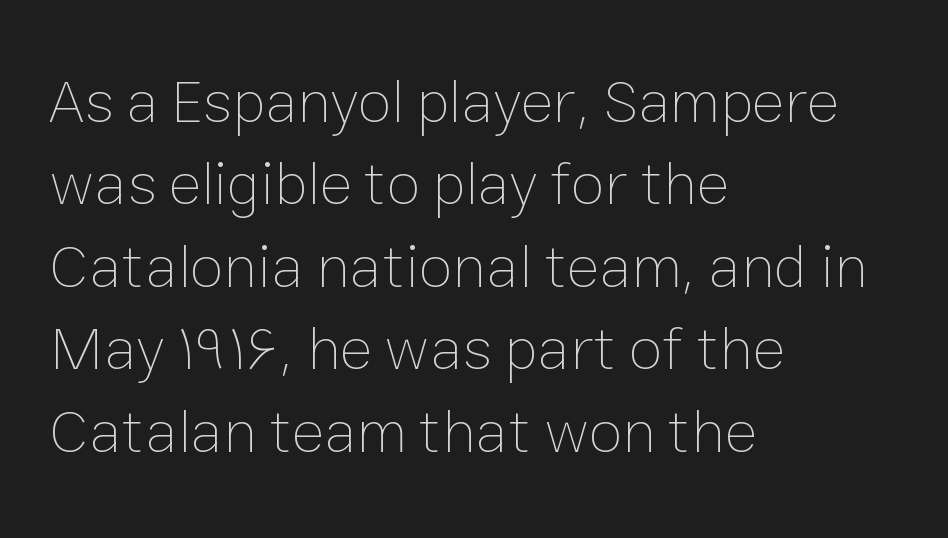
Spacing verdict: proportional, widths tailored to each character. Upright lettering throughout. A quiet, ordinary-to-light weight characterises the typeface. The setting favours the left margin, as ordinary paragraphs usually do. Lines of text with bare space underneath.
